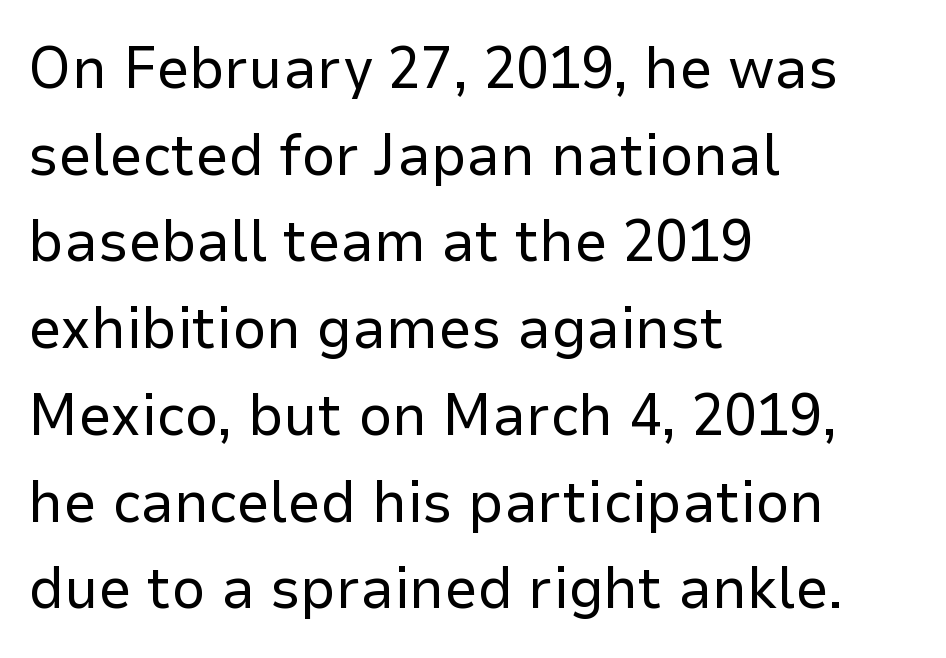
Q: Is the text bold? A: No.
Q: Is the text italic (slanted)? A: No, it is upright.
Q: Is the typeface a serif or a sans-serif typeface? A: Sans-serif.
Q: Is the text underlined? A: No.
Q: How is the paragraph aligned? A: Left-aligned.
Q: Is the spacing between letters normal or unusually wide? A: Normal.
Q: Is the spacing between lines tight, normal or loose? A: Normal.
Q: Width (condensed, normal, or wide)? A: Normal.
Q: Stroke contrast? A: Low.
Q: x-height? A: Medium.
Q: Monospaced? A: No.
